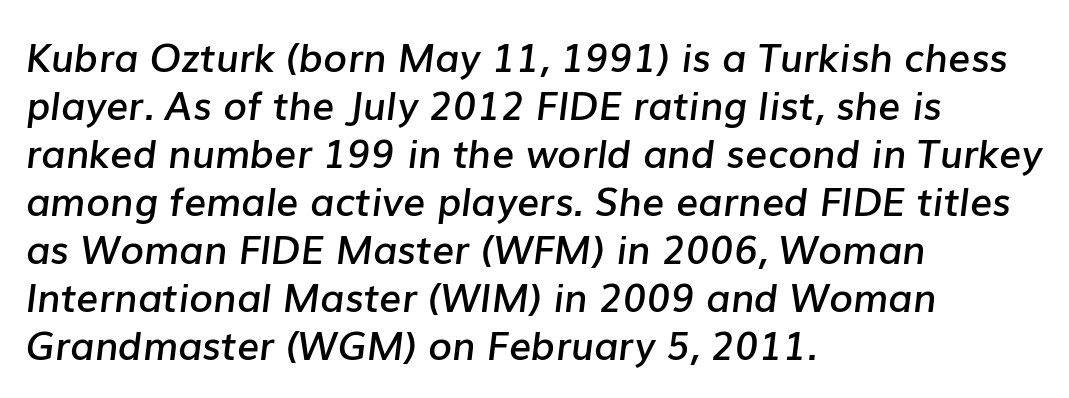
{"italic": "yes", "lean": "right", "slant_degrees": 7, "bold": "semi", "weight": "semibold", "width": "normal", "stroke_contrast": "low", "x_height": "medium", "monospaced": "no", "underline": "no", "align": "left", "line_spacing_ratio": 1.23, "letter_spacing": "normal", "letter_spacing_em": 0.0, "glyph_px": 39}
